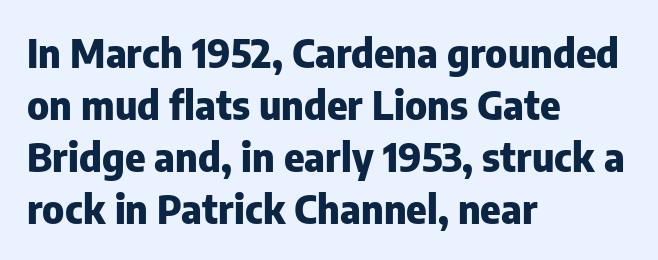
Q: Is the text bold? A: Yes.
Q: Is the text italic (slanted)? A: No, it is upright.
Q: Is the typeface a serif or a sans-serif typeface? A: Sans-serif.
Q: Is the text underlined? A: No.
Q: How is the paragraph aligned? A: Left-aligned.
Q: Is the spacing between letters normal or unusually wide? A: Normal.
Q: Is the spacing between lines tight, normal or loose? A: Normal.
Q: Width (condensed, normal, or wide)? A: Normal.
Q: Stroke contrast? A: Low.
Q: x-height? A: Medium.
Q: Monospaced? A: No.
